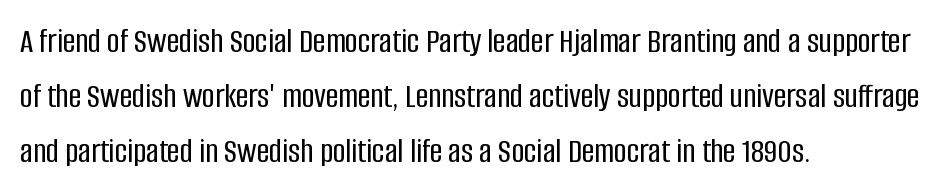
The image shows 35 px condensed sans-serif type, upright; set left-aligned, normal line spacing (1.57x), normal letter spacing, not underlined; low stroke contrast and a large x-height.
